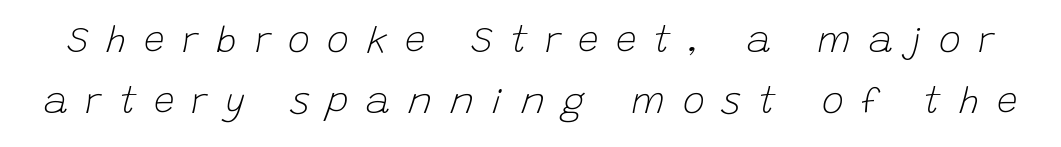
The image shows 37 px light type, italic (leaning right); set normal line spacing (1.64x), unusually wide letter spacing (+0.47 em), not underlined; low stroke contrast and a large x-height.
